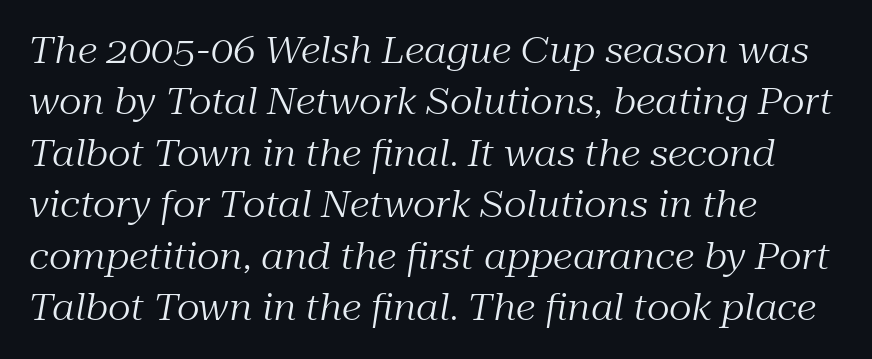
{"serif": "yes", "italic": "yes", "lean": "right", "slant_degrees": 10, "bold": "no", "weight": "regular", "width": "normal", "stroke_contrast": "medium", "x_height": "medium", "monospaced": "no", "underline": "no", "align": "left", "line_spacing": "normal", "line_spacing_ratio": 1.43, "letter_spacing": "normal", "letter_spacing_em": 0.0, "glyph_px": 36}
